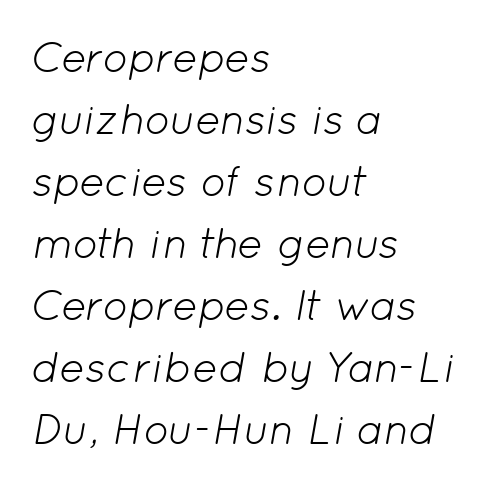
The strokes carry an ordinary text weight at most. Tall strokes in this sample are angled rather than plumb. Each word holds together tightly as a unit, with standard inter-letter gaps. This sample has the flowing, uneven cadence of proportional lettering.
